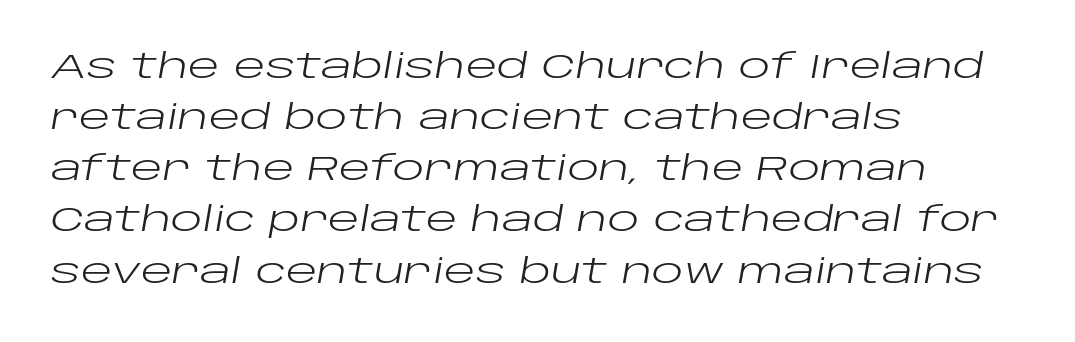
The face used here is proportionally spaced, like ordinary book or web type. Does extra space separate the letters? No, they use regular spacing. The font is comparable to plain body text, perhaps lighter. The typography opts for an oblique posture over an upright one. Does the leading feel generous? No, just average. Descender tails drop into unmarked territory.
